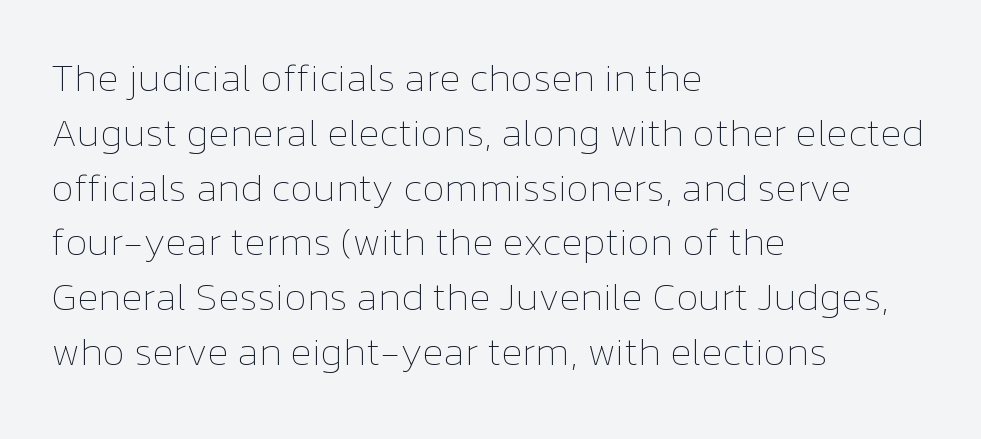
{"italic": "no", "bold": "no", "weight": "thin", "width": "normal", "stroke_contrast": "low", "x_height": "medium", "monospaced": "no", "underline": "no", "align": "left", "line_spacing": "normal", "line_spacing_ratio": 1.37, "letter_spacing": "normal", "letter_spacing_em": 0.0, "glyph_px": 40}
